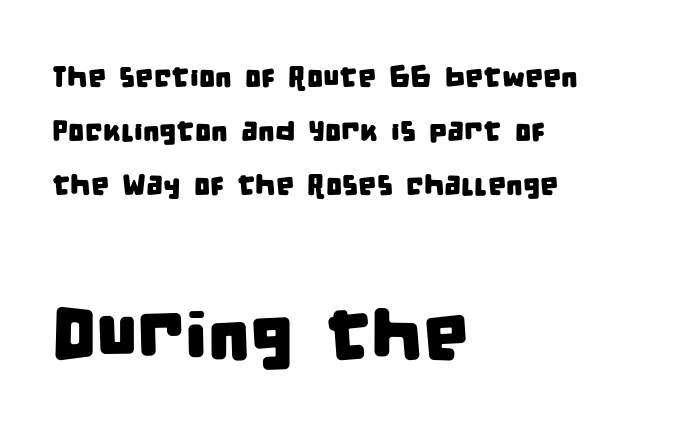
Q: Is the typeface a serif or a sans-serif typeface? A: Sans-serif.
Q: Is the text underlined? A: No.
Q: How is the paragraph aligned? A: Left-aligned.
Q: Is the spacing between letters normal or unusually wide? A: Normal.
Q: Which block of text is set in a larger size, the first (top) or the second (bottom)? A: The second (bottom) one.
Q: Width (condensed, normal, or wide)? A: Condensed.
Q: Stroke contrast? A: Low.
Q: x-height? A: Large.
Q: Monospaced? A: No.
